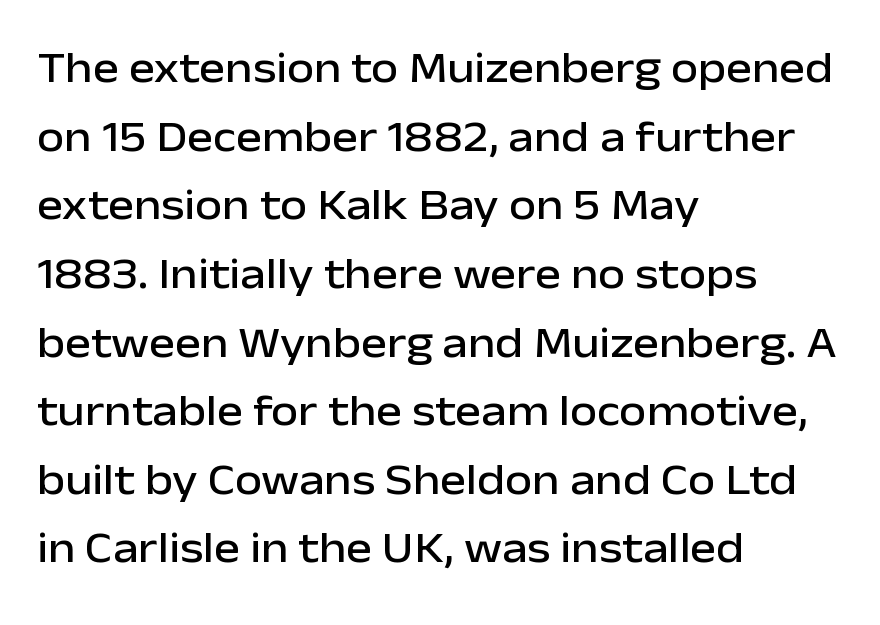
Nope, no serifs anywhere on these letters. The letters sit at their default tracking, neither squeezed nor spread. Rendered with straight, roman letterforms. The foot of each line stays bare and open.
